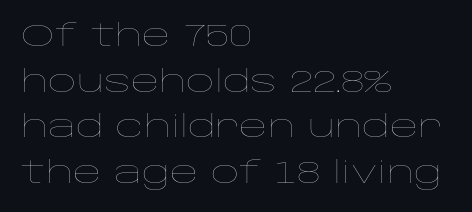
{"italic": "no", "bold": "no", "weight": "thin", "width": "wide", "stroke_contrast": "low", "x_height": "large", "monospaced": "no", "underline": "no", "align": "left", "line_spacing": "normal", "line_spacing_ratio": 1.47, "letter_spacing": "normal", "letter_spacing_em": 0.0, "glyph_px": 31}
